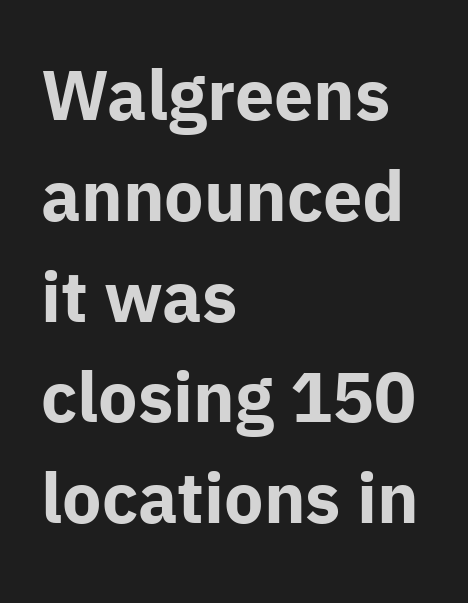
The image shows 70 px bold sans-serif type, upright; set left-aligned, normal line spacing (1.44x), normal letter spacing, not underlined; low stroke contrast and a medium x-height.
